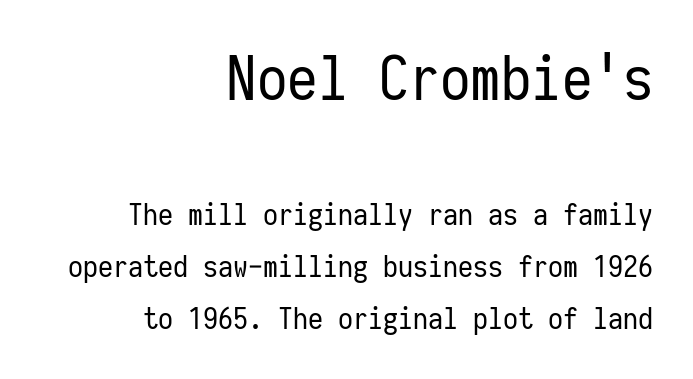
{"serif": "no", "italic": "no", "bold": "no", "weight": "regular", "width": "condensed", "stroke_contrast": "low", "x_height": "medium", "monospaced": "yes", "underline": "no", "align": "right", "line_spacing_ratio": 1.74, "letter_spacing": "normal", "letter_spacing_em": 0.0, "larger_block": "first", "size_ratio": 2.03, "glyph_px": 61}
